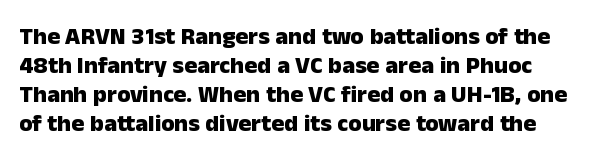
Q: Is the text bold? A: Yes.
Q: Is the text italic (slanted)? A: No, it is upright.
Q: Is the text underlined? A: No.
Q: Is the spacing between letters normal or unusually wide? A: Normal.
